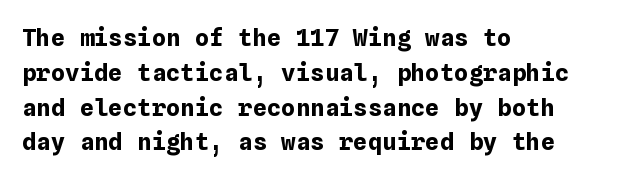
{"italic": "no", "bold": "yes", "underline": "no", "align": "left", "line_spacing": "normal", "line_spacing_ratio": 1.45, "letter_spacing": "normal", "letter_spacing_em": 0.0, "glyph_px": 24}
